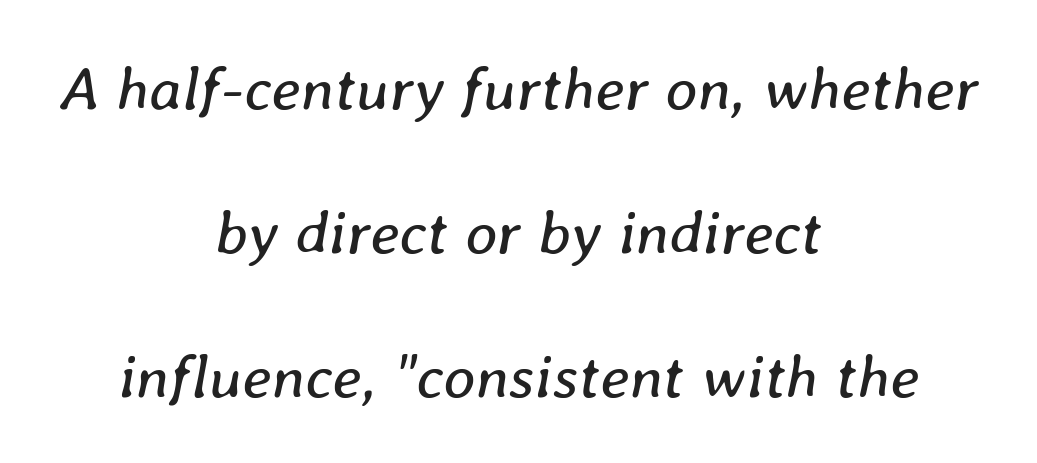
{"italic": "yes", "lean": "right", "slant_degrees": 8, "bold": "no", "weight": "regular", "width": "normal", "stroke_contrast": "low", "x_height": "medium", "monospaced": "no", "underline": "no", "align": "center", "line_spacing": "loose", "line_spacing_ratio": 2.32, "letter_spacing": "normal", "letter_spacing_em": 0.0, "glyph_px": 62}
